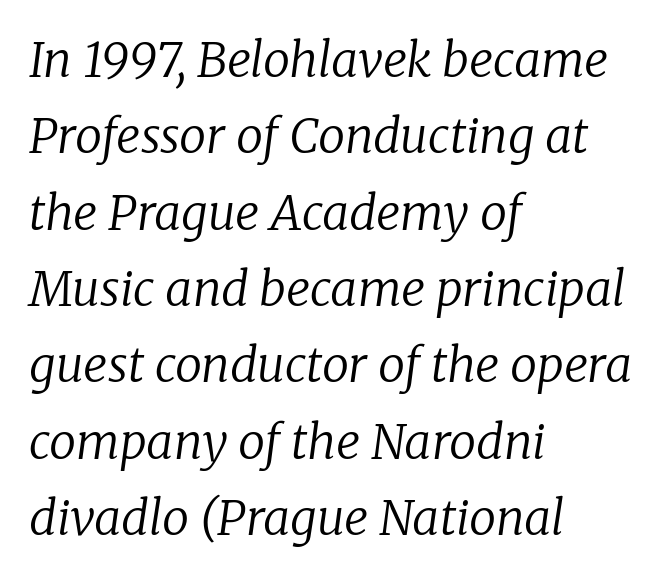
Q: Is the text bold? A: No.
Q: Is the text italic (slanted)? A: Yes, it leans right by about 8 degrees.
Q: Is the typeface a serif or a sans-serif typeface? A: Serif.
Q: Is the text underlined? A: No.
Q: How is the paragraph aligned? A: Left-aligned.
Q: Is the spacing between letters normal or unusually wide? A: Normal.
Q: Is the spacing between lines tight, normal or loose? A: Normal.
Q: Width (condensed, normal, or wide)? A: Normal.
Q: Stroke contrast? A: Low.
Q: x-height? A: Medium.
Q: Monospaced? A: No.
